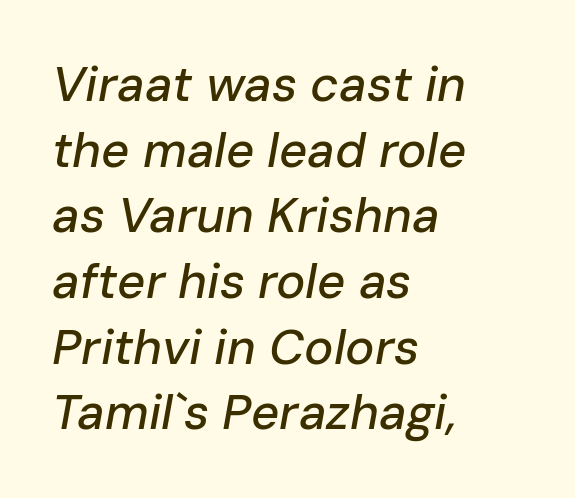
The image shows 49 px text type, italic (leaning right); set left-aligned, normal line spacing (1.34x), normal letter spacing, not underlined; low stroke contrast and a medium x-height.
